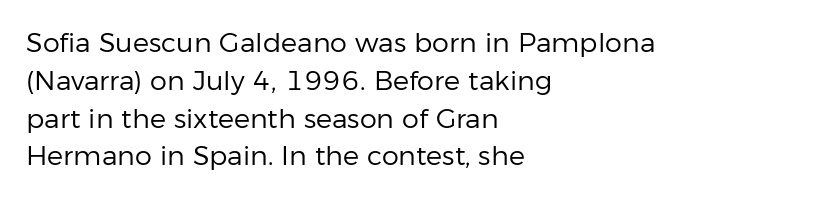
Q: Is the text bold? A: No.
Q: Is the text italic (slanted)? A: No, it is upright.
Q: Is the text underlined? A: No.
Q: How is the paragraph aligned? A: Left-aligned.
Q: Is the spacing between letters normal or unusually wide? A: Normal.
Q: Is the spacing between lines tight, normal or loose? A: Normal.
